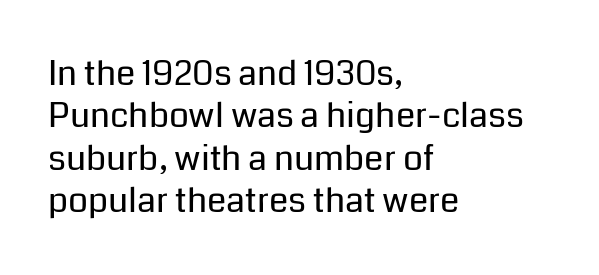
The image shows 35 px regular-weight sans-serif type, upright; set left-aligned, line spacing 1.21x, normal letter spacing, not underlined; low stroke contrast and a medium x-height.
